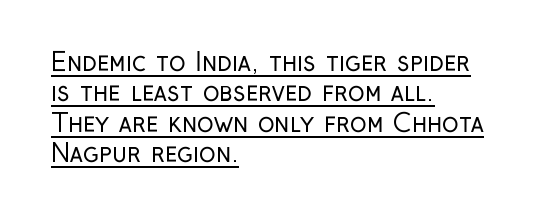
{"italic": "no", "bold": "no", "underline": "yes", "align": "left", "line_spacing_ratio": 1.22, "letter_spacing": "normal", "letter_spacing_em": 0.0, "glyph_px": 25}
